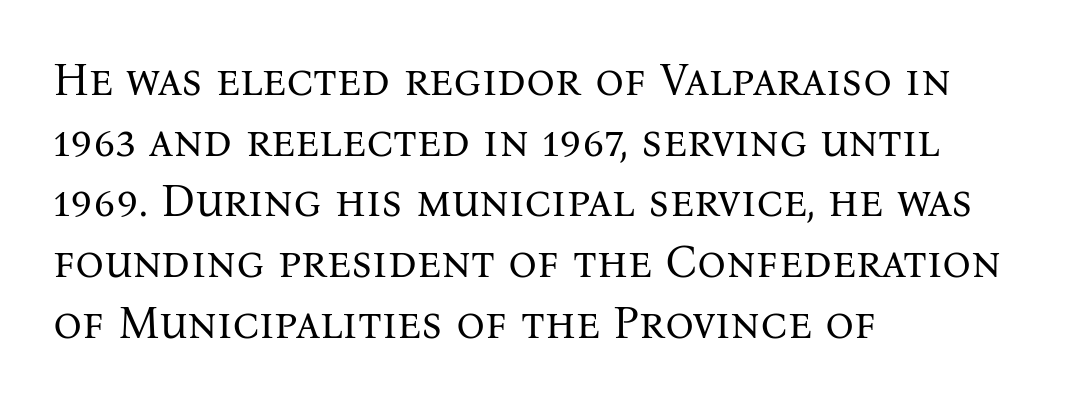
The image shows 45 px regular-weight serif type, upright; set left-aligned, normal line spacing (1.35x), normal letter spacing, not underlined; medium stroke contrast and a medium x-height.
